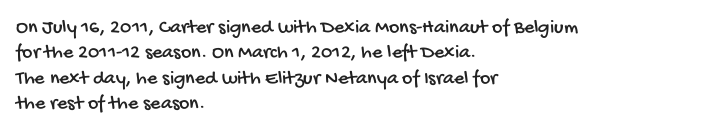
The image shows 20 px text type; set left-aligned, normal line spacing (1.27x), normal letter spacing, not underlined.
